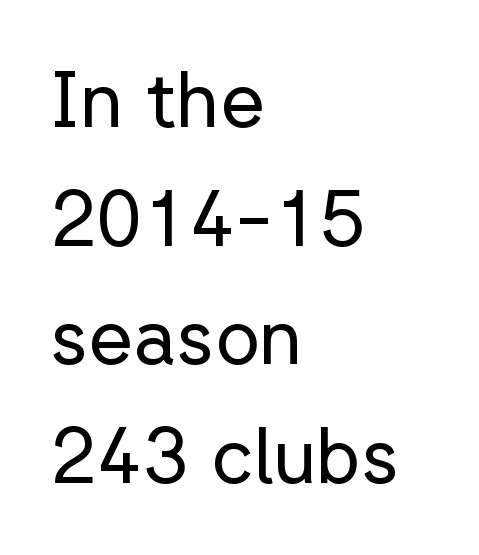
The designer went with a sans here, leaving each stem footless. The area under the type is left untouched. The space between consecutive lines is moderate. Every character sits straight up, as roman type does. Letter spacing: default. No chunkiness to these letters — they're not bold.
